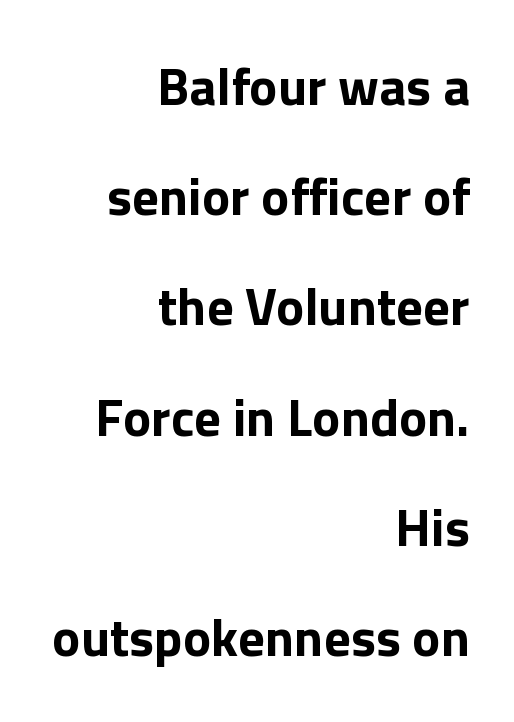
{"serif": "no", "italic": "no", "bold": "yes", "weight": "bold", "width": "normal", "x_height": "medium", "monospaced": "no", "underline": "no", "align": "right", "line_spacing": "loose", "line_spacing_ratio": 2.08, "letter_spacing": "normal", "letter_spacing_em": 0.0, "glyph_px": 53}
